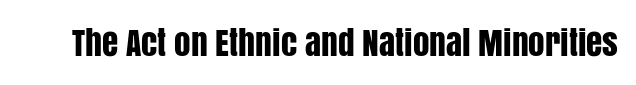
{"serif": "no", "italic": "no", "width": "condensed", "stroke_contrast": "low", "x_height": "large", "monospaced": "no", "underline": "no", "letter_spacing": "normal", "letter_spacing_em": 0.0, "glyph_px": 33}
